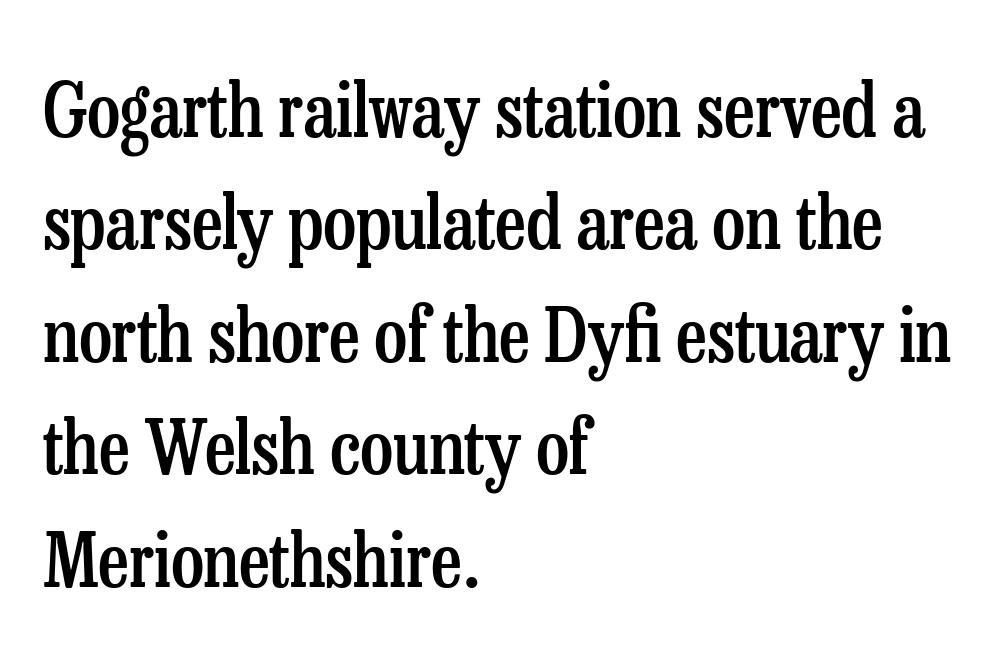
Q: Is the text bold? A: Semi-bold.
Q: Is the text italic (slanted)? A: No, it is upright.
Q: Is the typeface a serif or a sans-serif typeface? A: Serif.
Q: Is the text underlined? A: No.
Q: How is the paragraph aligned? A: Left-aligned.
Q: Is the spacing between letters normal or unusually wide? A: Normal.
Q: Is the spacing between lines tight, normal or loose? A: Normal.
Q: Width (condensed, normal, or wide)? A: Condensed.
Q: Stroke contrast? A: Low.
Q: x-height? A: Medium.
Q: Monospaced? A: No.
